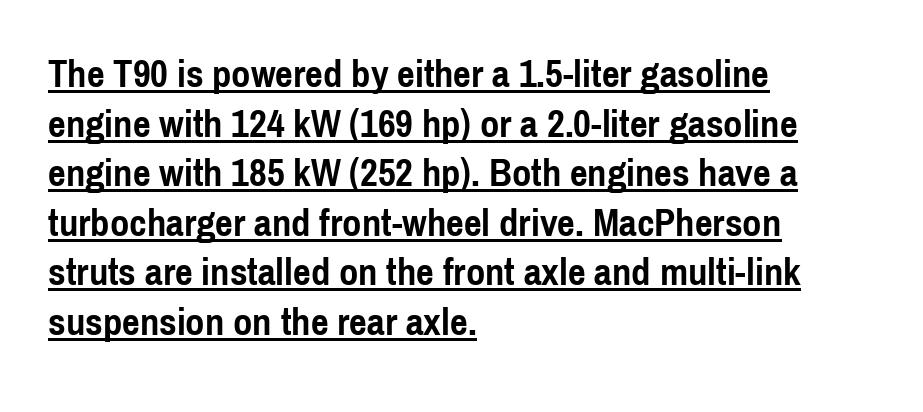
A baseline rule has been typeset under these characters. The letters advance in unequal steps, a hallmark of proportional type. This rendering employs a face without finishing strokes, i.e., a sans-serif. These words are printed bold, with thick strokes throughout. The letters stand upright; this is a roman face.
